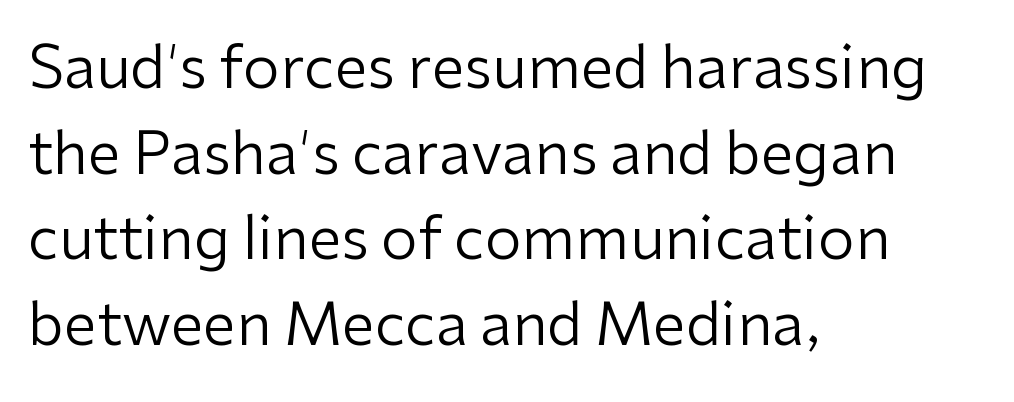
{"serif": "no", "italic": "no", "bold": "no", "weight": "regular", "width": "normal", "stroke_contrast": "low", "x_height": "medium", "monospaced": "no", "underline": "no", "align": "left", "line_spacing": "normal", "line_spacing_ratio": 1.45, "letter_spacing": "normal", "letter_spacing_em": 0.0, "glyph_px": 59}
